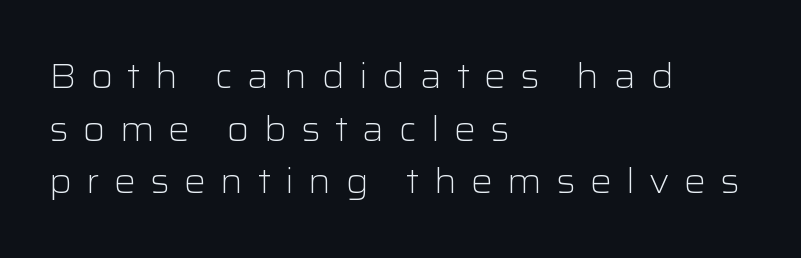
{"serif": "no", "italic": "no", "bold": "no", "weight": "light", "width": "wide", "stroke_contrast": "low", "x_height": "medium", "monospaced": "no", "underline": "no", "align": "left", "line_spacing": "normal", "line_spacing_ratio": 1.55, "letter_spacing": "wide", "letter_spacing_em": 0.42, "glyph_px": 34}
